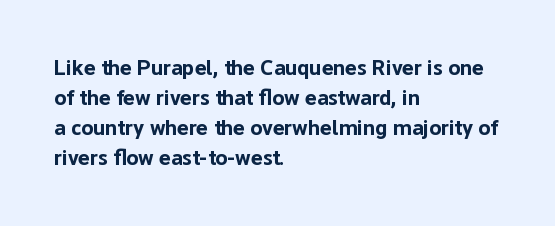
Q: Is the text bold? A: Yes.
Q: Is the text italic (slanted)? A: No, it is upright.
Q: Is the text underlined? A: No.
Q: How is the paragraph aligned? A: Left-aligned.
Q: Is the spacing between letters normal or unusually wide? A: Normal.
Q: Is the spacing between lines tight, normal or loose? A: Normal.
